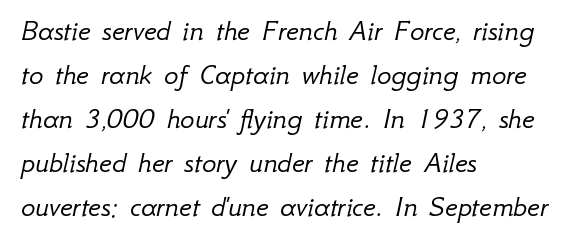
The passage is arranged the way most books set body copy — flush left. Descender tails drop into unmarked territory. No extra ink here — the face is not bold. Is this a fixed-width face? No — the glyphs have proportional, varying widths.
